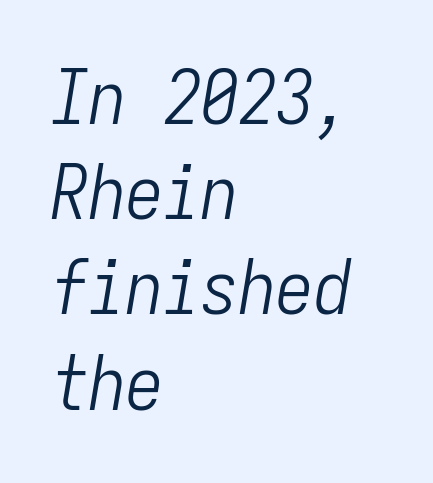
Q: Is the text bold? A: No.
Q: Is the text italic (slanted)? A: Yes, it leans right by about 9 degrees.
Q: Is the text underlined? A: No.
Q: How is the paragraph aligned? A: Left-aligned.
Q: Is the spacing between letters normal or unusually wide? A: Normal.
Q: Is the spacing between lines tight, normal or loose? A: Normal.
Q: Width (condensed, normal, or wide)? A: Condensed.
Q: Stroke contrast? A: Low.
Q: x-height? A: Medium.
Q: Monospaced? A: Yes.
